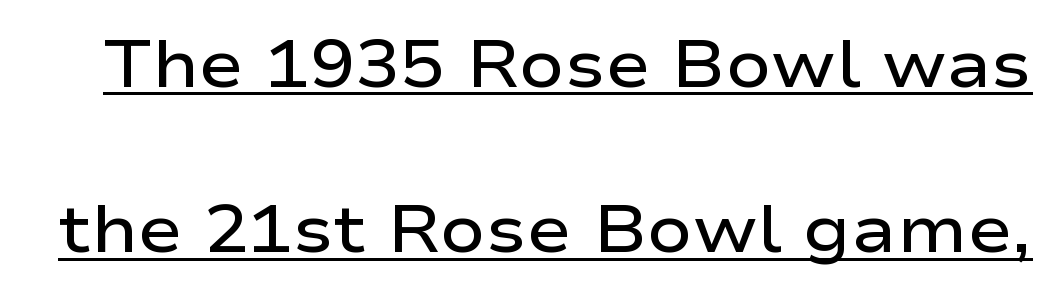
Q: Is the text bold? A: Semi-bold.
Q: Is the text italic (slanted)? A: No, it is upright.
Q: Is the typeface a serif or a sans-serif typeface? A: Sans-serif.
Q: Is the text underlined? A: Yes.
Q: Is the spacing between letters normal or unusually wide? A: Normal.
Q: Is the spacing between lines tight, normal or loose? A: Loose.
Q: Width (condensed, normal, or wide)? A: Wide.
Q: Stroke contrast? A: Low.
Q: x-height? A: Medium.
Q: Monospaced? A: No.
